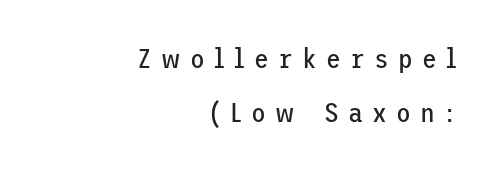
The image shows 27 px text type, upright; set right-aligned, loose line spacing (2.0x), unusually wide letter spacing (+0.34 em), not underlined.
